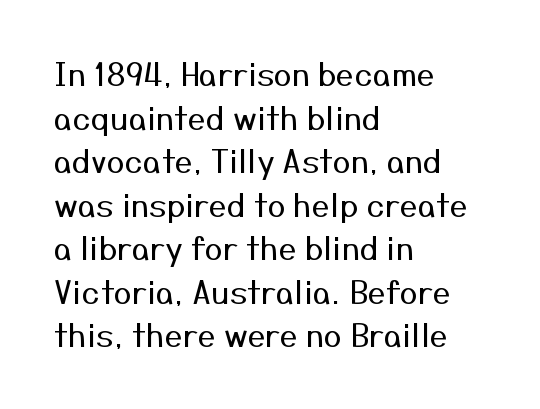
Q: Is the text bold? A: No.
Q: Is the text italic (slanted)? A: No, it is upright.
Q: Is the typeface a serif or a sans-serif typeface? A: Sans-serif.
Q: Is the text underlined? A: No.
Q: How is the paragraph aligned? A: Left-aligned.
Q: Is the spacing between letters normal or unusually wide? A: Normal.
Q: Is the spacing between lines tight, normal or loose? A: Normal.
Q: Width (condensed, normal, or wide)? A: Normal.
Q: Stroke contrast? A: Medium.
Q: x-height? A: Medium.
Q: Monospaced? A: No.
